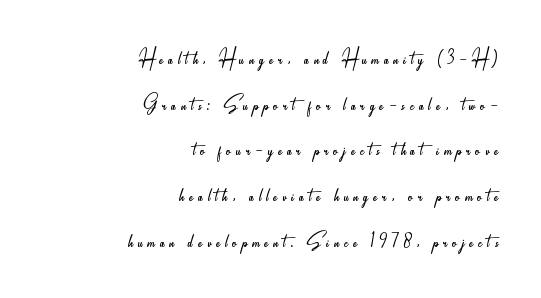
{"serif": "no", "bold": "no", "weight": "light", "width": "condensed", "stroke_contrast": "low", "x_height": "small", "monospaced": "no", "underline": "no", "align": "right", "line_spacing": "normal", "line_spacing_ratio": 1.63, "glyph_px": 28}
